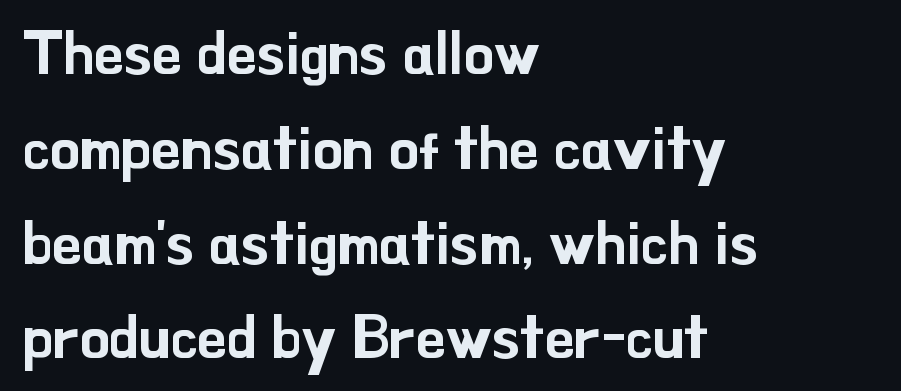
The image shows 60 px sans-serif type, upright; set left-aligned, normal line spacing (1.58x), normal letter spacing, not underlined; low stroke contrast and a small x-height.
